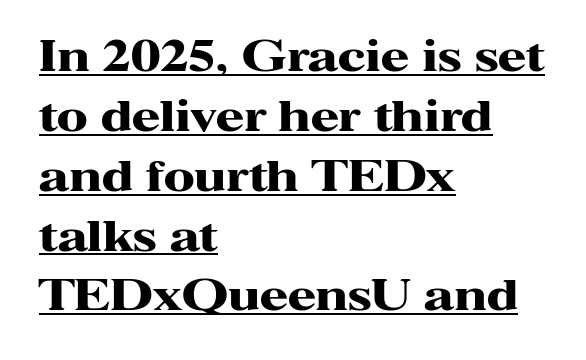
{"serif": "yes", "italic": "no", "bold": "yes", "weight": "heavy", "width": "wide", "stroke_contrast": "high", "x_height": "medium", "monospaced": "no", "underline": "yes", "align": "left", "line_spacing": "normal", "line_spacing_ratio": 1.46, "letter_spacing": "normal", "letter_spacing_em": 0.0, "glyph_px": 41}
